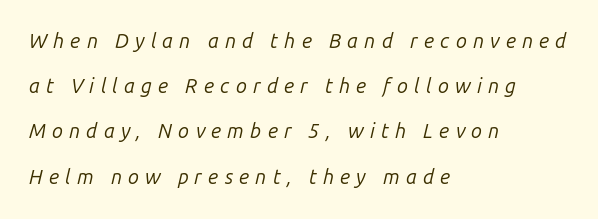
Q: Is the text bold? A: No.
Q: Is the text italic (slanted)? A: Yes, it leans right by about 14 degrees.
Q: Is the text underlined? A: No.
Q: How is the paragraph aligned? A: Left-aligned.
Q: Is the spacing between letters normal or unusually wide? A: Unusually wide.
Q: Is the spacing between lines tight, normal or loose? A: Loose.
